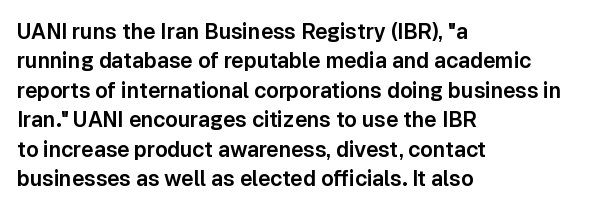
{"italic": "no", "underline": "no", "align": "left", "line_spacing": "normal", "line_spacing_ratio": 1.4, "letter_spacing": "normal", "letter_spacing_em": 0.0, "glyph_px": 21}
